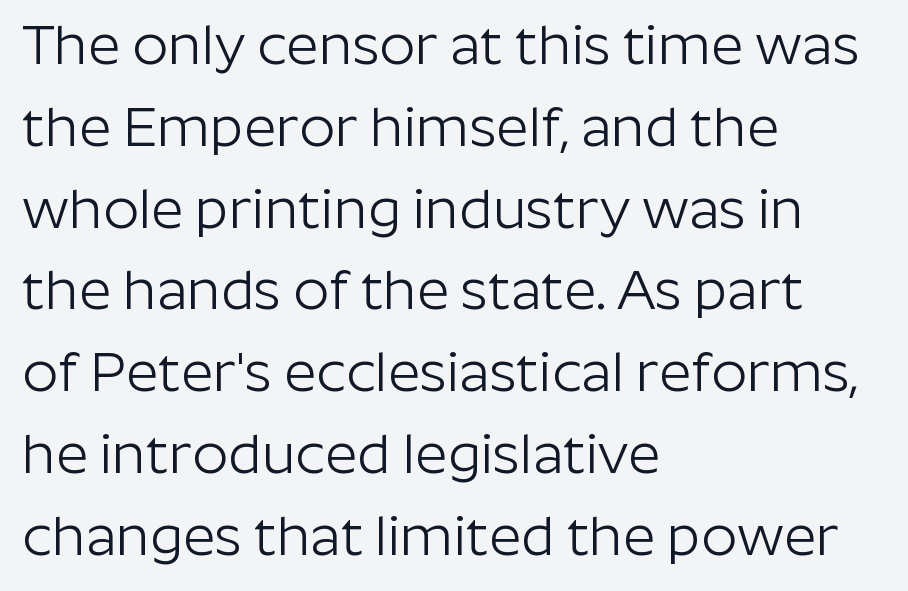
{"serif": "no", "italic": "no", "bold": "no", "weight": "light", "width": "normal", "stroke_contrast": "low", "x_height": "medium", "monospaced": "no", "underline": "no", "align": "left", "line_spacing": "normal", "line_spacing_ratio": 1.46, "letter_spacing": "normal", "letter_spacing_em": 0.0, "glyph_px": 56}
